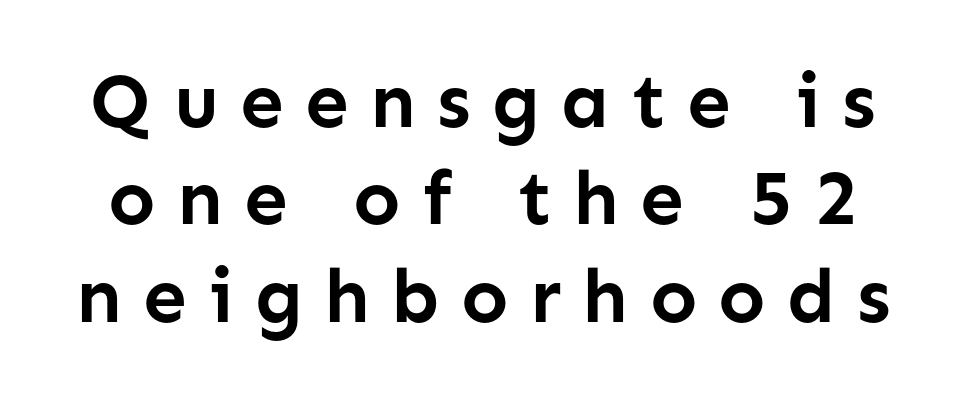
{"serif": "no", "italic": "no", "bold": "yes", "weight": "semibold", "width": "normal", "stroke_contrast": "low", "x_height": "medium", "monospaced": "no", "underline": "no", "line_spacing": "normal", "line_spacing_ratio": 1.25, "letter_spacing": "wide", "letter_spacing_em": 0.27, "glyph_px": 78}
